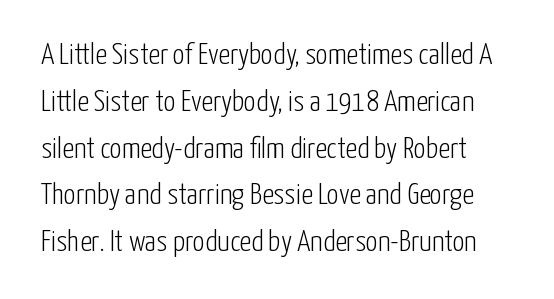
If you drew a line through each stem, it would be perfectly vertical. Type without underlining. Compared with typical paragraphs, the rows here are spaced about the same. Glyph-to-glyph distance matches everyday printed text. Stems and bowls with no extra thickness — not bold. Each letter keeps its own natural width here, so spacing adapts to shape.
